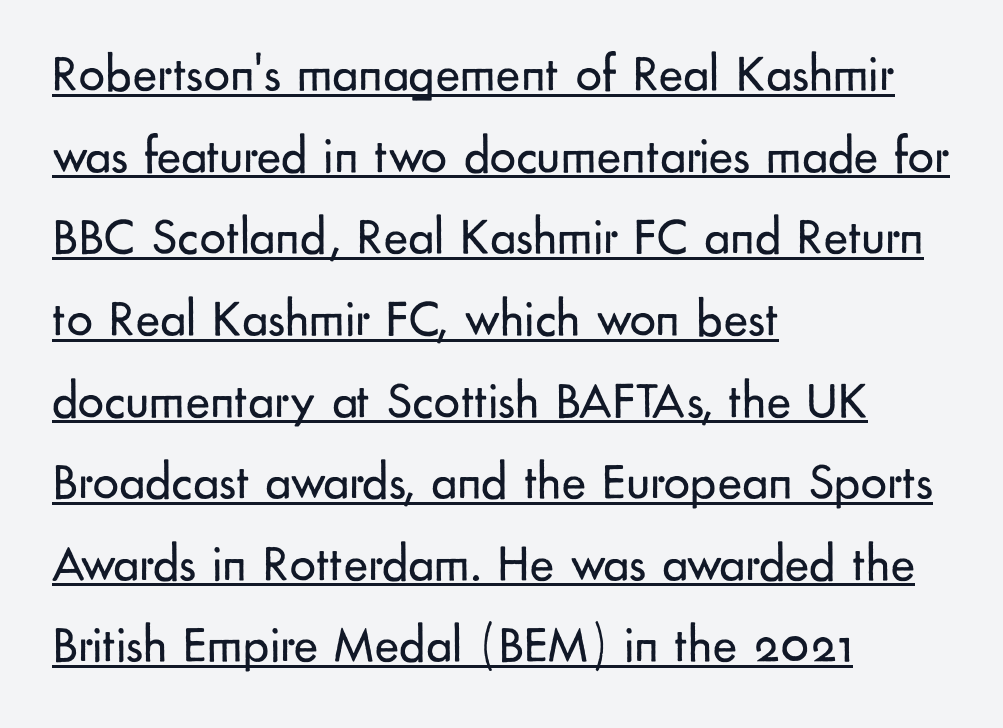
{"serif": "no", "italic": "no", "bold": "no", "weight": "regular", "width": "normal", "stroke_contrast": "low", "x_height": "small", "monospaced": "no", "underline": "yes", "align": "left", "line_spacing": "normal", "line_spacing_ratio": 1.57, "letter_spacing": "normal", "letter_spacing_em": 0.0, "glyph_px": 52}
